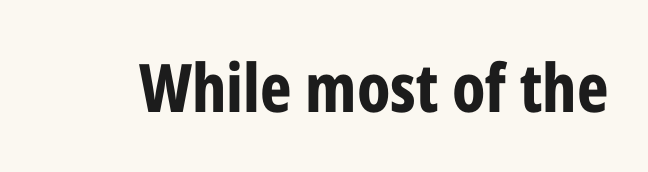
Q: Is the text bold? A: Yes.
Q: Is the text italic (slanted)? A: No, it is upright.
Q: Is the typeface a serif or a sans-serif typeface? A: Sans-serif.
Q: Is the text underlined? A: No.
Q: Is the spacing between letters normal or unusually wide? A: Normal.
Q: Width (condensed, normal, or wide)? A: Condensed.
Q: Stroke contrast? A: Low.
Q: x-height? A: Medium.
Q: Monospaced? A: No.
